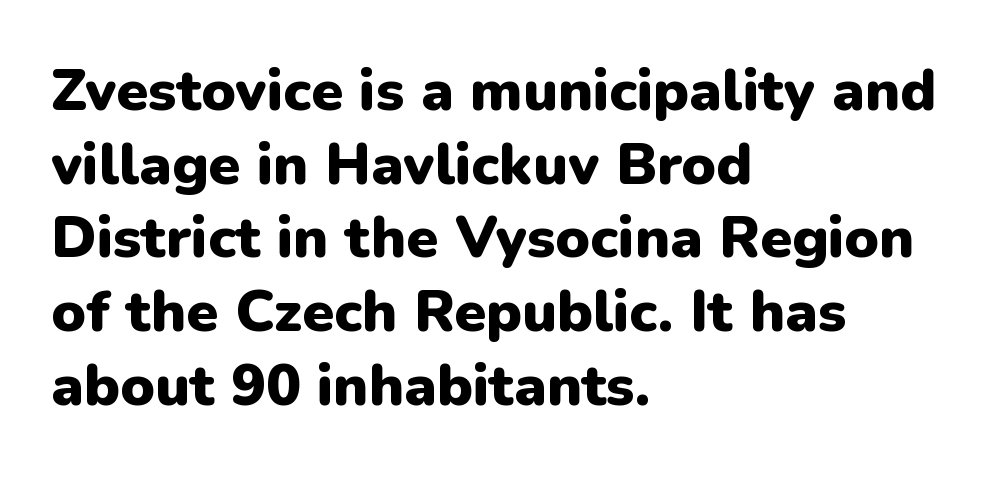
The image shows 58 px heavy sans-serif type, upright; set left-aligned, normal line spacing (1.27x), normal letter spacing, not underlined; low stroke contrast and a medium x-height.
